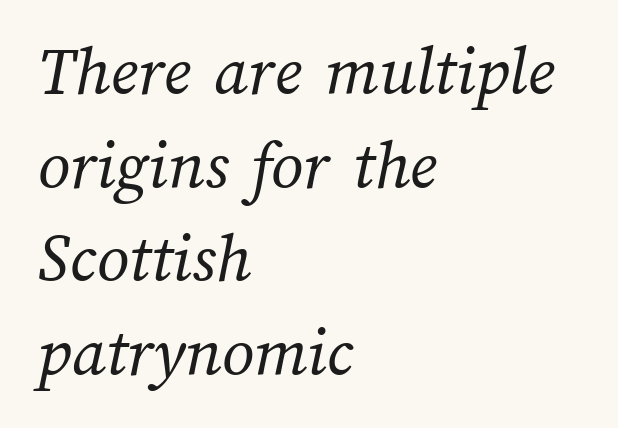
Q: Is the text bold? A: No.
Q: Is the text underlined? A: No.
Q: How is the paragraph aligned? A: Left-aligned.
Q: Is the spacing between letters normal or unusually wide? A: Normal.
Q: Is the spacing between lines tight, normal or loose? A: Normal.
Q: Width (condensed, normal, or wide)? A: Normal.
Q: Stroke contrast? A: Medium.
Q: x-height? A: Medium.
Q: Monospaced? A: No.
